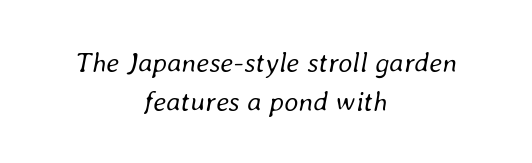
Q: Is the text bold? A: No.
Q: Is the text italic (slanted)? A: Yes, it leans right by about 8 degrees.
Q: Is the text underlined? A: No.
Q: How is the paragraph aligned? A: Centered.
Q: Is the spacing between letters normal or unusually wide? A: Normal.
Q: Is the spacing between lines tight, normal or loose? A: Normal.
Q: Width (condensed, normal, or wide)? A: Normal.
Q: Stroke contrast? A: Low.
Q: x-height? A: Medium.
Q: Monospaced? A: No.
